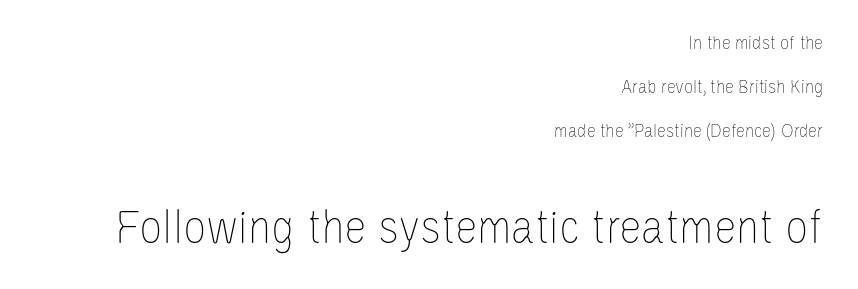
Q: Is the text bold? A: No.
Q: Is the text italic (slanted)? A: No, it is upright.
Q: Is the text underlined? A: No.
Q: How is the paragraph aligned? A: Right-aligned.
Q: Is the spacing between letters normal or unusually wide? A: Normal.
Q: Is the spacing between lines tight, normal or loose? A: Loose.
Q: Which block of text is set in a larger size, the first (top) or the second (bottom)? A: The second (bottom) one.
Q: Width (condensed, normal, or wide)? A: Condensed.
Q: Stroke contrast? A: Low.
Q: x-height? A: Large.
Q: Monospaced? A: No.
